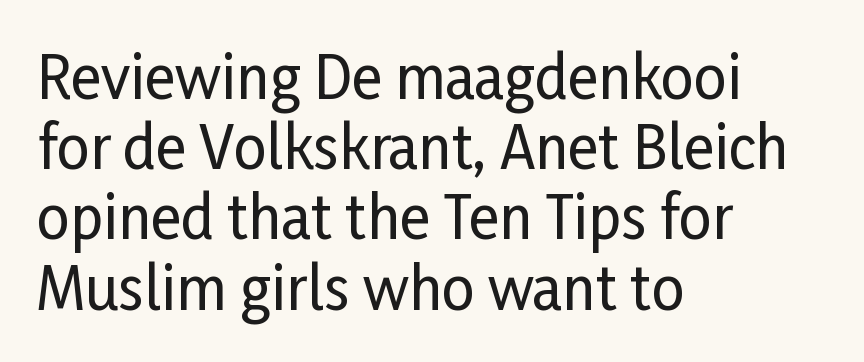
{"serif": "no", "italic": "no", "width": "condensed", "stroke_contrast": "low", "x_height": "medium", "monospaced": "no", "underline": "no", "align": "left", "line_spacing_ratio": 1.21, "letter_spacing": "normal", "letter_spacing_em": 0.0, "glyph_px": 58}
